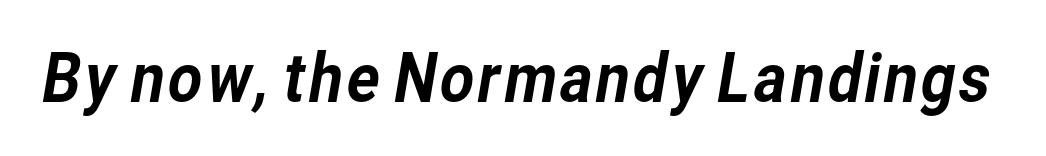
The image shows 67 px sans-serif type; set normal letter spacing, not underlined; low stroke contrast and a medium x-height.
